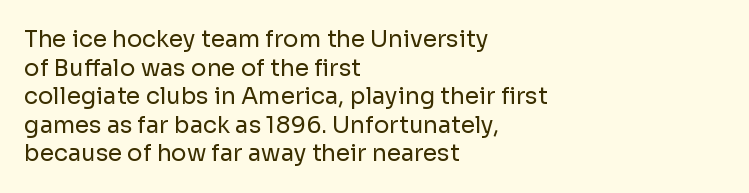
{"italic": "no", "bold": "no", "underline": "no", "align": "left", "line_spacing_ratio": 1.24, "letter_spacing": "normal", "letter_spacing_em": 0.0, "glyph_px": 23}
